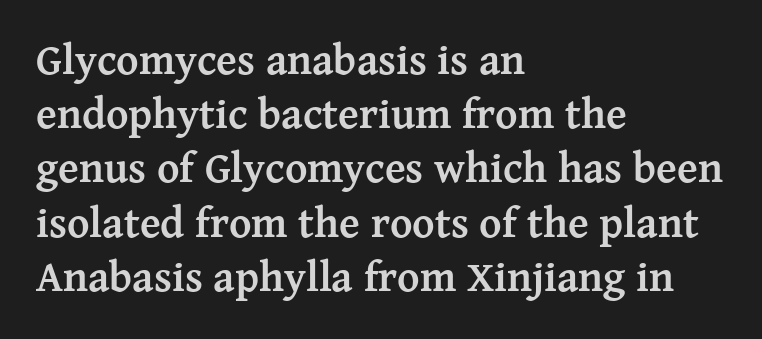
Lines of text with bare space underneath. Baseline-to-baseline distance is the conventional proportion of letter height. Varying glyph widths throughout — classic text-font behaviour. A typesetter would mark this as roman, not italic. The type is set solid horizontally, with unmodified tracking. Type style note: has serifs.
